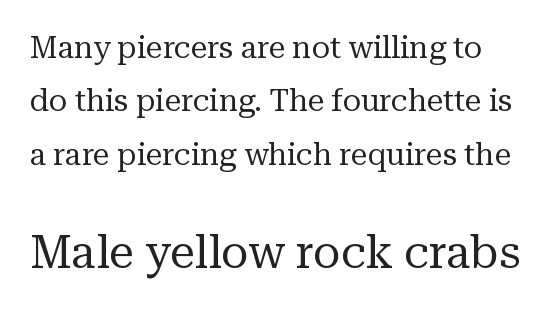
The image shows 45 px regular-weight serif type, upright; set line spacing 1.78x, normal letter spacing, not underlined; the second (bottom) block is 1.5x larger; medium stroke contrast and a medium x-height.
